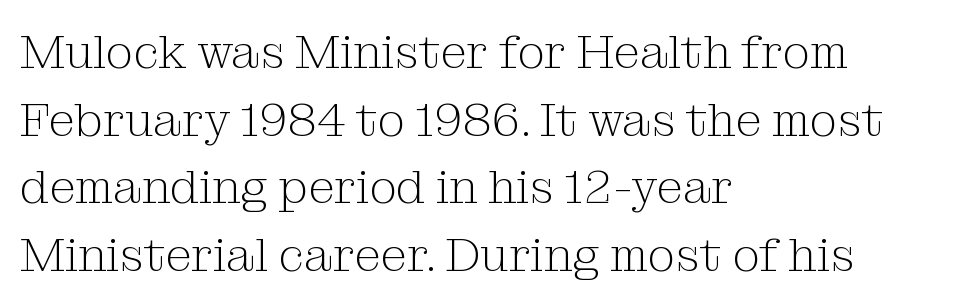
The image shows 48 px light serif type, upright; set left-aligned, normal line spacing (1.41x), normal letter spacing, not underlined; medium stroke contrast and a medium x-height.
